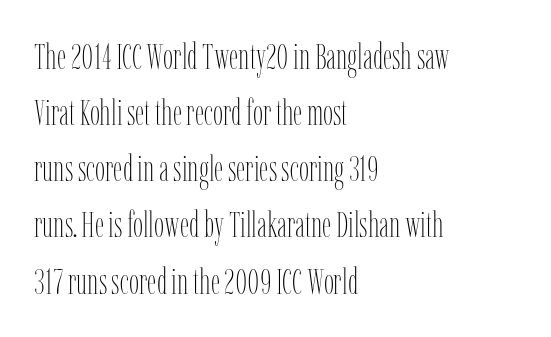
{"italic": "no", "bold": "no", "weight": "thin", "width": "condensed", "stroke_contrast": "low", "x_height": "medium", "monospaced": "no", "underline": "no", "align": "left", "line_spacing": "normal", "line_spacing_ratio": 1.56, "letter_spacing": "normal", "letter_spacing_em": 0.0, "glyph_px": 36}
